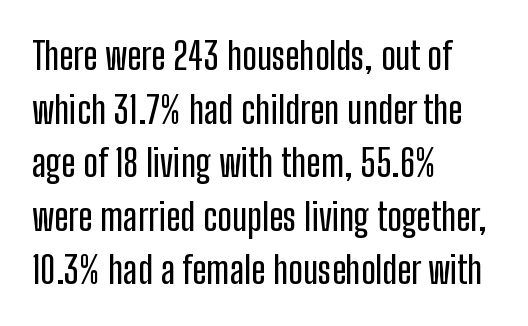
The image shows 38 px condensed sans-serif type, upright; set left-aligned, normal line spacing (1.41x), normal letter spacing, not underlined; low stroke contrast and a medium x-height.
